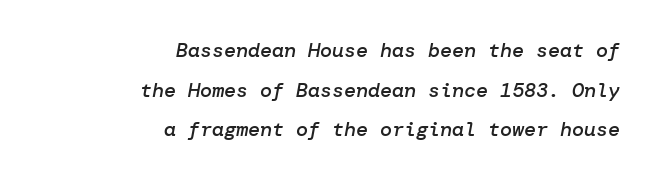
Q: Is the text bold? A: Semi-bold.
Q: Is the text italic (slanted)? A: Yes, it leans right by about 10 degrees.
Q: Is the text underlined? A: No.
Q: How is the paragraph aligned? A: Right-aligned.
Q: Is the spacing between letters normal or unusually wide? A: Normal.
Q: Is the spacing between lines tight, normal or loose? A: Loose.
